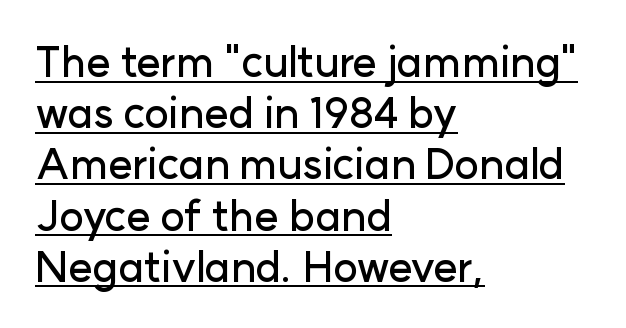
Q: Is the text italic (slanted)? A: No, it is upright.
Q: Is the typeface a serif or a sans-serif typeface? A: Sans-serif.
Q: Is the text underlined? A: Yes.
Q: How is the paragraph aligned? A: Left-aligned.
Q: Is the spacing between letters normal or unusually wide? A: Normal.
Q: Width (condensed, normal, or wide)? A: Normal.
Q: Stroke contrast? A: Low.
Q: x-height? A: Medium.
Q: Monospaced? A: No.
